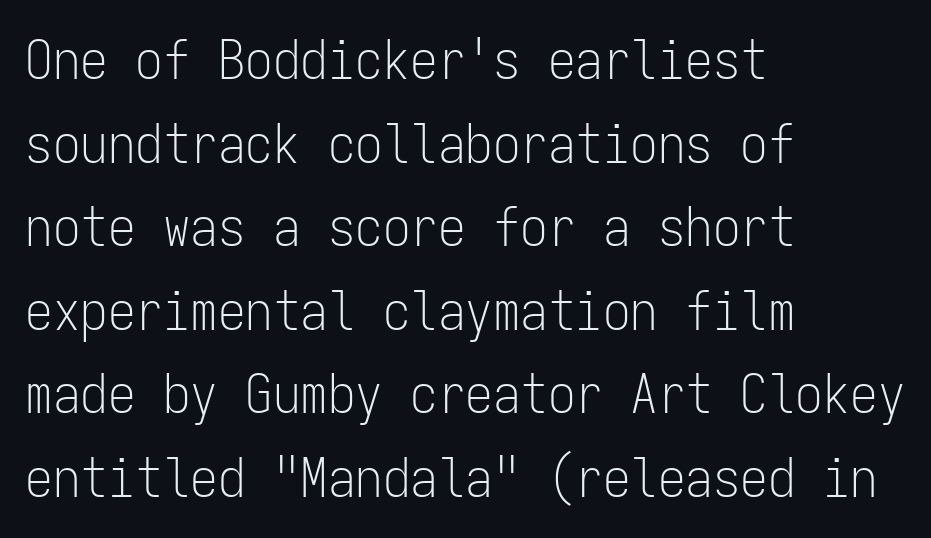
The image shows 55 px light, condensed sans-serif type, upright, monospaced; set left-aligned, normal line spacing (1.52x), normal letter spacing, not underlined; low stroke contrast and a medium x-height.
